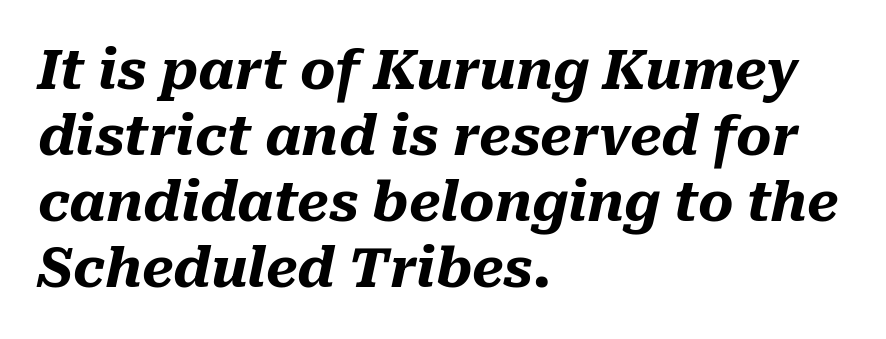
The image shows 54 px heavy type, italic (leaning right); set left-aligned, line spacing 1.22x, normal letter spacing, not underlined; medium stroke contrast and a medium x-height.
